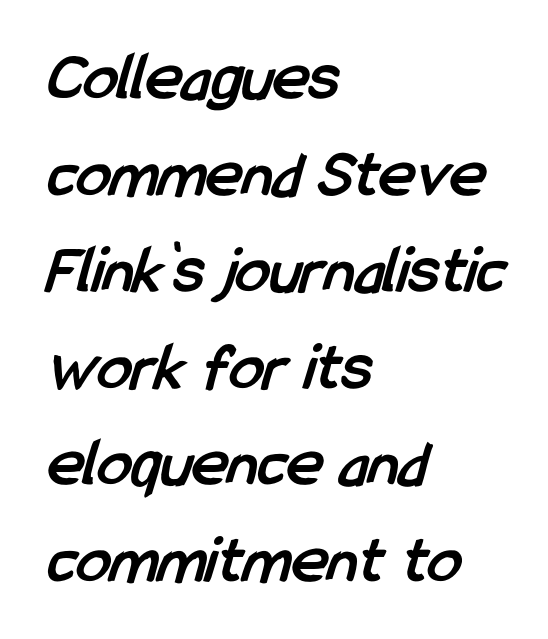
On the weight axis this lands at bold, roughly 700. A typesetter would call this leading conventional body-copy spacing. Here the designer chose a conventional face with non-uniform glyph widths. Anything drawn beneath the words? Only blank space. Leftover space on each line is placed entirely after the last word. Compared with typical body copy, the letter spacing here is the same.
